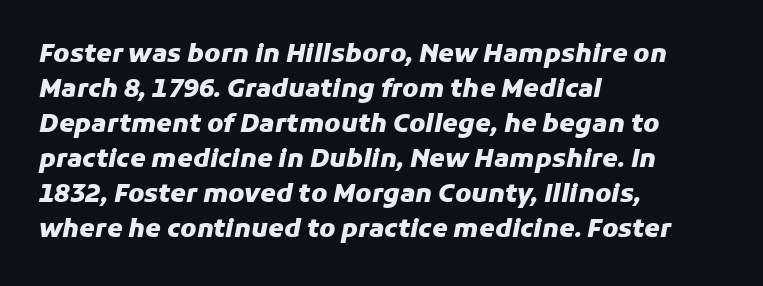
{"italic": "yes", "lean": "right", "slant_degrees": 11, "bold": "yes", "underline": "no", "align": "left", "line_spacing": "normal", "line_spacing_ratio": 1.4, "letter_spacing": "normal", "letter_spacing_em": 0.0, "glyph_px": 25}
